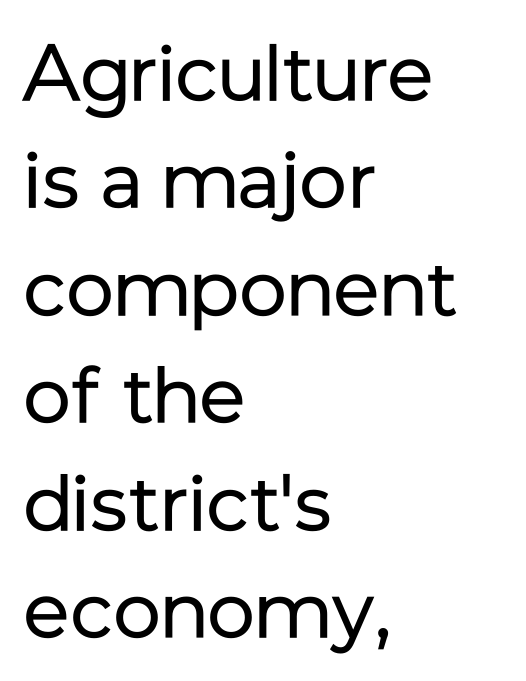
The image shows 79 px regular-weight sans-serif type, upright; set left-aligned, normal line spacing (1.36x), normal letter spacing, not underlined; low stroke contrast and a medium x-height.
